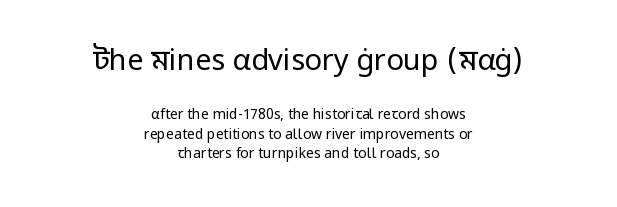
Q: Is the text bold? A: No.
Q: Is the text italic (slanted)? A: No, it is upright.
Q: Is the typeface a serif or a sans-serif typeface? A: Sans-serif.
Q: Is the text underlined? A: No.
Q: How is the paragraph aligned? A: Centered.
Q: Is the spacing between letters normal or unusually wide? A: Normal.
Q: Is the spacing between lines tight, normal or loose? A: Normal.
Q: Which block of text is set in a larger size, the first (top) or the second (bottom)? A: The first (top) one.
Q: Width (condensed, normal, or wide)? A: Normal.
Q: Stroke contrast? A: Low.
Q: x-height? A: Medium.
Q: Monospaced? A: No.
